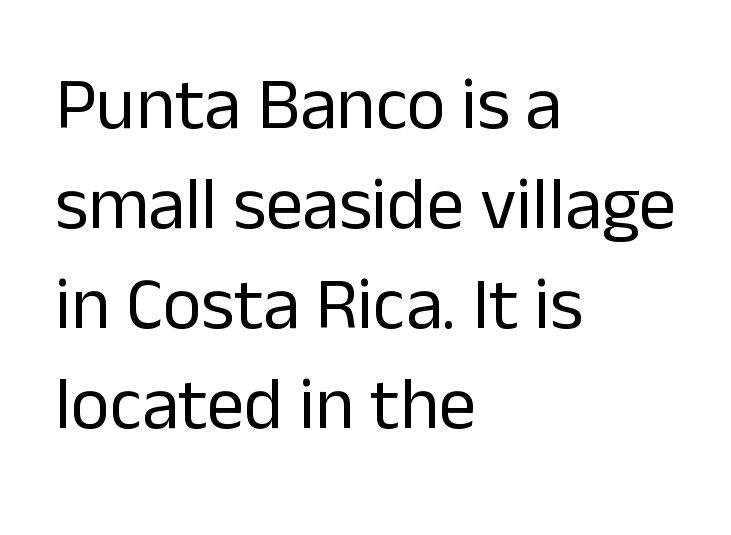
Q: Is the text bold? A: No.
Q: Is the text italic (slanted)? A: No, it is upright.
Q: Is the typeface a serif or a sans-serif typeface? A: Sans-serif.
Q: Is the text underlined? A: No.
Q: How is the paragraph aligned? A: Left-aligned.
Q: Is the spacing between letters normal or unusually wide? A: Normal.
Q: Is the spacing between lines tight, normal or loose? A: Normal.
Q: Width (condensed, normal, or wide)? A: Normal.
Q: Stroke contrast? A: Low.
Q: x-height? A: Medium.
Q: Monospaced? A: No.
